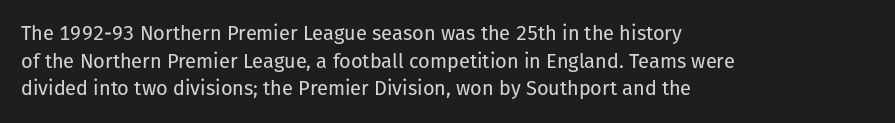
This rendering leaves character spacing at its baseline value. These lines stack with their left ends in a neat column. Reading down the column, the eye jumps a familiar distance to each next line. Stroke mass is kept to a normal reading level or below. Unlike italic type, these characters show no tilt at all. No word sits above an underline.
